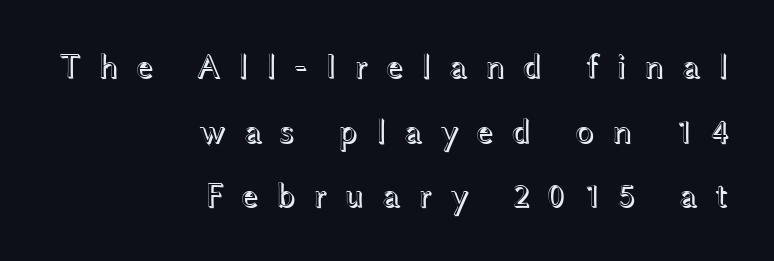
Q: Is the text italic (slanted)? A: No, it is upright.
Q: Is the text underlined? A: No.
Q: How is the paragraph aligned? A: Right-aligned.
Q: Is the spacing between letters normal or unusually wide? A: Unusually wide.
Q: Width (condensed, normal, or wide)? A: Wide.
Q: x-height? A: Medium.
Q: Monospaced? A: No.
